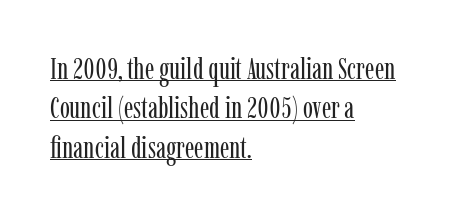
The image shows 30 px regular-weight, condensed serif type, upright; set left-aligned, normal line spacing (1.31x), normal letter spacing, underlined; low stroke contrast and a medium x-height.
